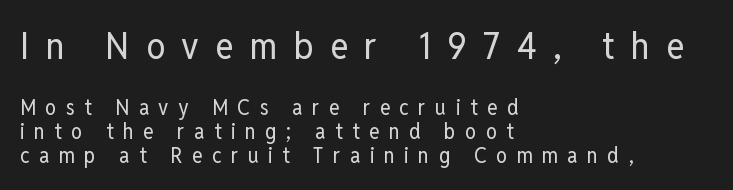
{"serif": "no", "italic": "no", "bold": "no", "weight": "regular", "width": "condensed", "stroke_contrast": "low", "x_height": "medium", "monospaced": "no", "underline": "no", "align": "left", "line_spacing": "tight", "line_spacing_ratio": 1.09, "letter_spacing": "wide", "letter_spacing_em": 0.43, "larger_block": "first", "size_ratio": 1.73, "glyph_px": 38}
